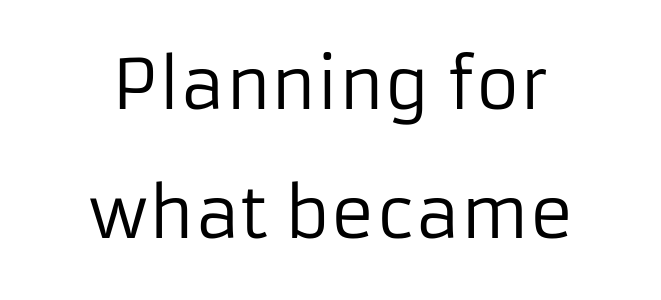
The image shows 68 px regular-weight sans-serif type, upright; set centered, loose line spacing (1.9x), normal letter spacing, not underlined; low stroke contrast and a medium x-height.
